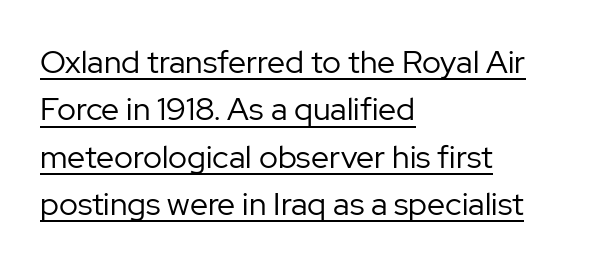
The image shows 32 px regular-weight sans-serif type, upright; set left-aligned, normal line spacing (1.48x), normal letter spacing, underlined; low stroke contrast and a medium x-height.
